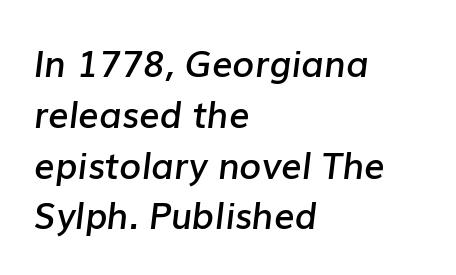
{"italic": "yes", "lean": "right", "slant_degrees": 7, "bold": "semi", "weight": "semibold", "width": "normal", "stroke_contrast": "low", "x_height": "medium", "monospaced": "no", "underline": "no", "align": "left", "line_spacing": "normal", "line_spacing_ratio": 1.41, "letter_spacing": "normal", "letter_spacing_em": 0.0, "glyph_px": 36}
